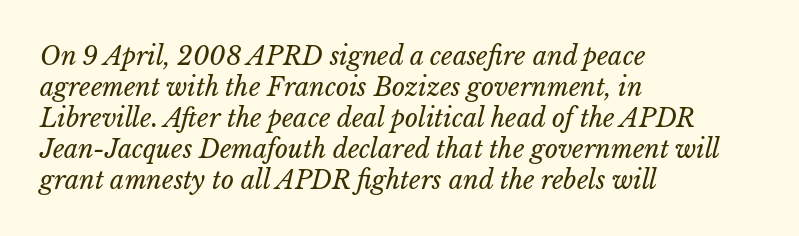
The image shows 25 px text type, italic (leaning right); set left-aligned, line spacing 1.24x, normal letter spacing, not underlined.
